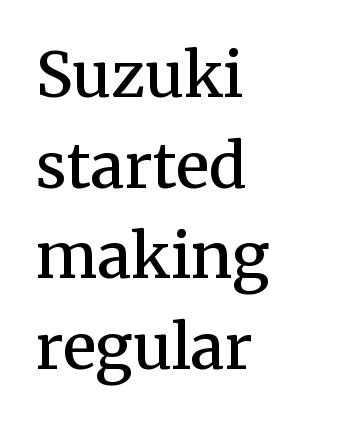
Q: Is the text bold? A: Semi-bold.
Q: Is the text italic (slanted)? A: No, it is upright.
Q: Is the typeface a serif or a sans-serif typeface? A: Serif.
Q: Is the text underlined? A: No.
Q: How is the paragraph aligned? A: Left-aligned.
Q: Is the spacing between letters normal or unusually wide? A: Normal.
Q: Is the spacing between lines tight, normal or loose? A: Normal.
Q: Width (condensed, normal, or wide)? A: Normal.
Q: Stroke contrast? A: Medium.
Q: x-height? A: Medium.
Q: Monospaced? A: No.
